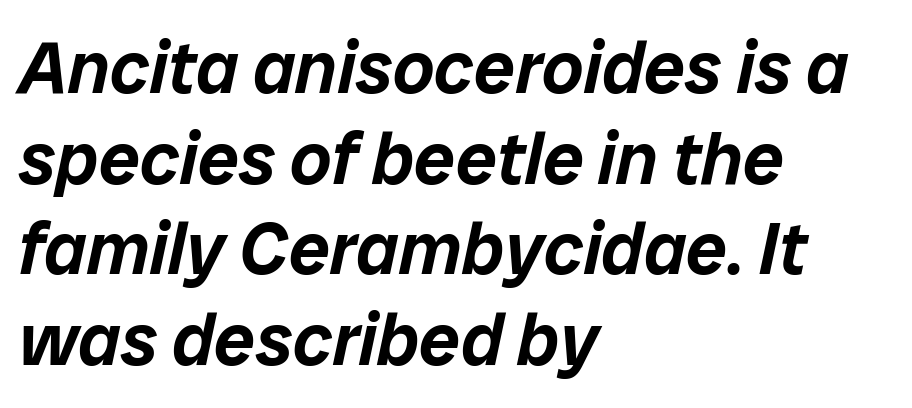
Left-aligned paragraph, ragged on the right. Caption: standard tracking, unaltered. Is this a fixed-width face? No — the glyphs have proportional, varying widths. An italicized treatment has been applied to the whole sample. The strip under each line holds only bare page.
